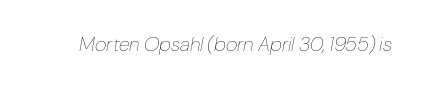
{"italic": "yes", "lean": "right", "slant_degrees": 10, "bold": "no", "underline": "no", "letter_spacing": "normal", "letter_spacing_em": 0.0, "glyph_px": 20}
